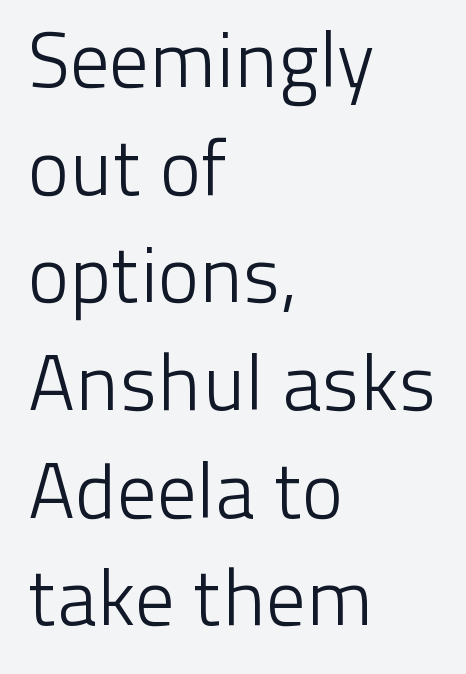
The image shows 78 px light sans-serif type, upright; set left-aligned, normal line spacing (1.38x), normal letter spacing, not underlined; low stroke contrast and a medium x-height.
